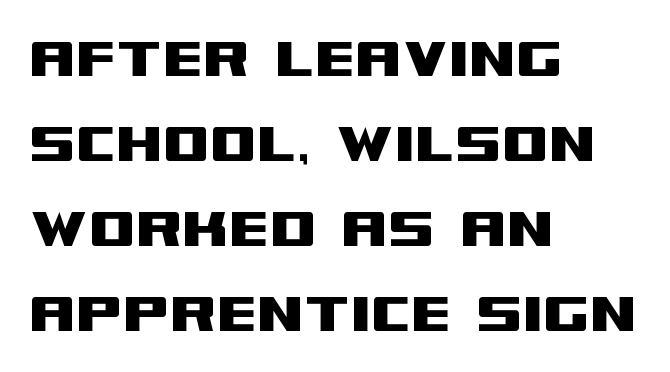
The image shows 67 px wide sans-serif type, upright; set left-aligned, normal line spacing (1.27x), normal letter spacing, not underlined; medium stroke contrast and a large x-height.
